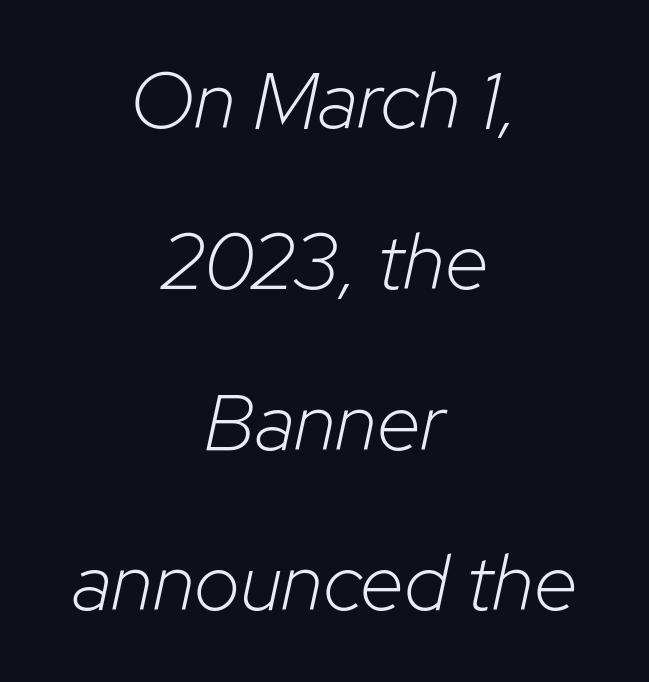
{"italic": "yes", "lean": "right", "slant_degrees": 12, "bold": "no", "weight": "light", "width": "normal", "stroke_contrast": "low", "x_height": "medium", "monospaced": "no", "underline": "no", "align": "center", "line_spacing": "loose", "line_spacing_ratio": 2.01, "letter_spacing": "normal", "letter_spacing_em": 0.0, "glyph_px": 80}
